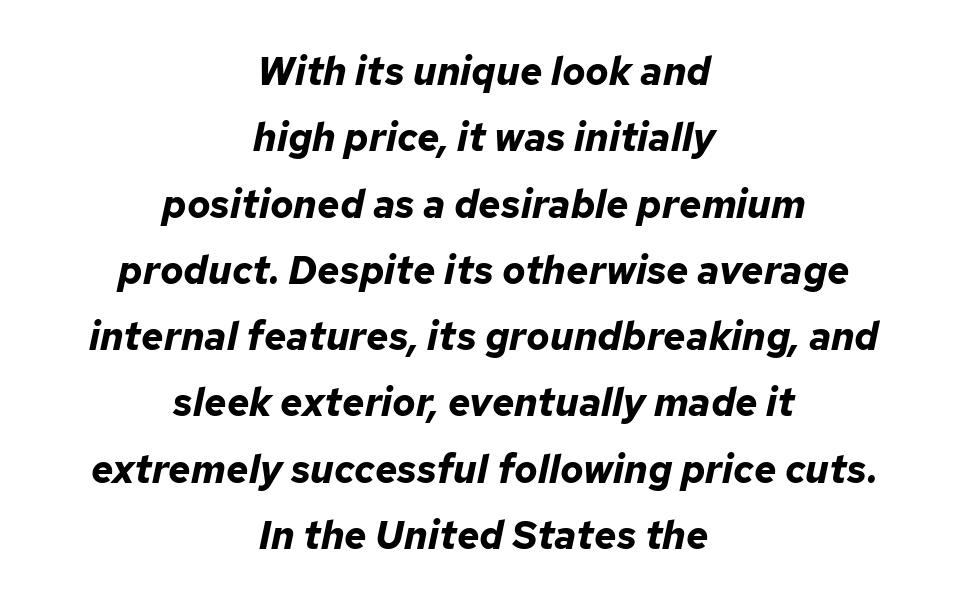
{"italic": "yes", "lean": "right", "slant_degrees": 12, "bold": "yes", "weight": "bold", "width": "normal", "stroke_contrast": "low", "x_height": "medium", "monospaced": "no", "underline": "no", "align": "center", "line_spacing": "normal", "line_spacing_ratio": 1.7, "letter_spacing": "normal", "letter_spacing_em": 0.0, "glyph_px": 39}
